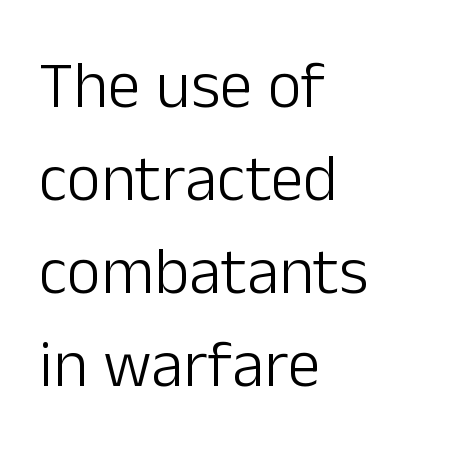
{"serif": "no", "italic": "no", "bold": "no", "weight": "light", "width": "normal", "stroke_contrast": "low", "x_height": "medium", "monospaced": "no", "underline": "no", "align": "left", "line_spacing": "normal", "line_spacing_ratio": 1.41, "letter_spacing": "normal", "letter_spacing_em": 0.0, "glyph_px": 66}
